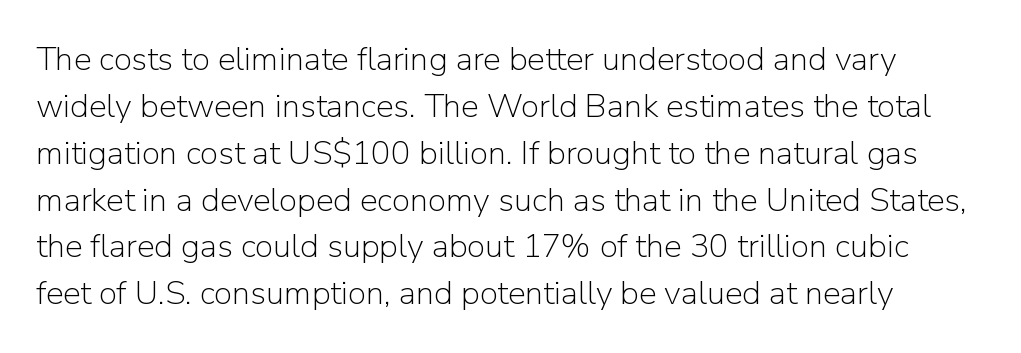
{"serif": "no", "italic": "no", "bold": "no", "weight": "light", "width": "normal", "stroke_contrast": "low", "x_height": "medium", "monospaced": "no", "underline": "no", "line_spacing": "normal", "line_spacing_ratio": 1.42, "letter_spacing": "normal", "letter_spacing_em": 0.0, "glyph_px": 33}
